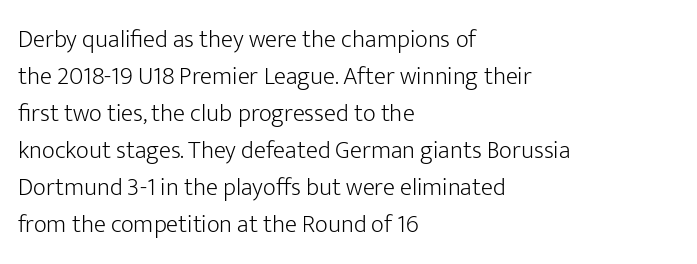
A typesetter would call this leading conventional body-copy spacing. Descender tails drop into unmarked territory. Visually the block forms a straight wall on the left and a jagged coastline on the right. Do the letters lean? They stand straight.
